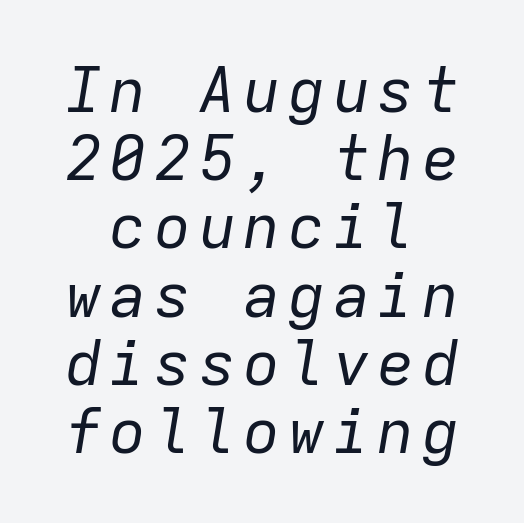
The image shows 62 px regular-weight type, italic (leaning right), monospaced; set tight line spacing (1.1x), not underlined; low stroke contrast and a medium x-height.
